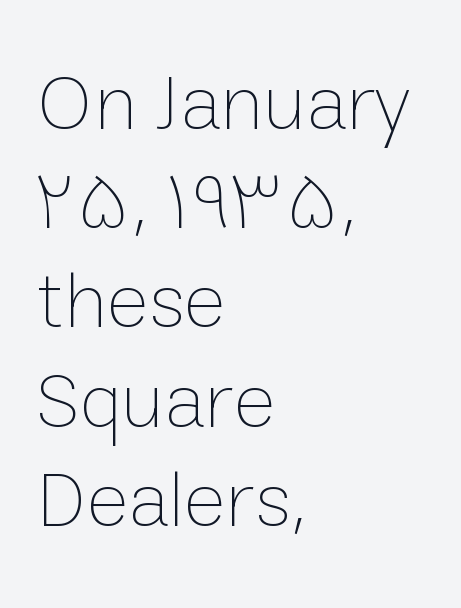
A clean baseline with only descenders dipping below it. There is no visible air inserted between adjacent glyphs. The axis of the letterforms is exactly vertical. Vertical stems look standard width or narrower in stroke. Leftover space on each line is placed entirely after the last word. Is this a fixed-width face? No — the glyphs have proportional, varying widths.
